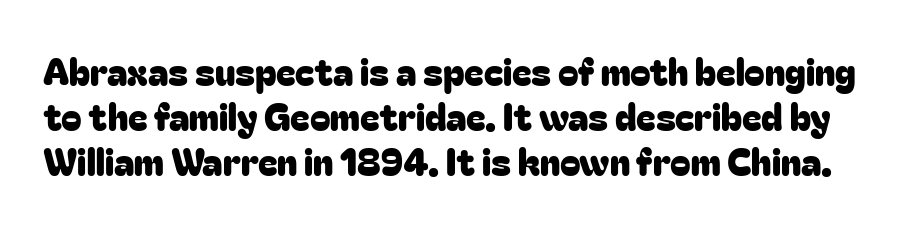
{"serif": "no", "italic": "no", "width": "normal", "stroke_contrast": "low", "x_height": "medium", "monospaced": "no", "underline": "no", "line_spacing_ratio": 1.21, "letter_spacing": "normal", "letter_spacing_em": 0.0, "glyph_px": 37}
